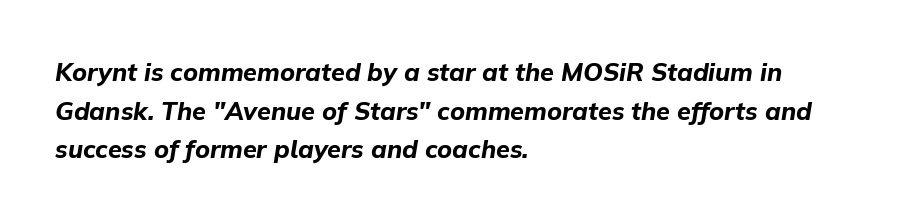
The image shows 25 px bold type, italic (leaning right); set left-aligned, normal line spacing (1.55x), normal letter spacing, not underlined.
